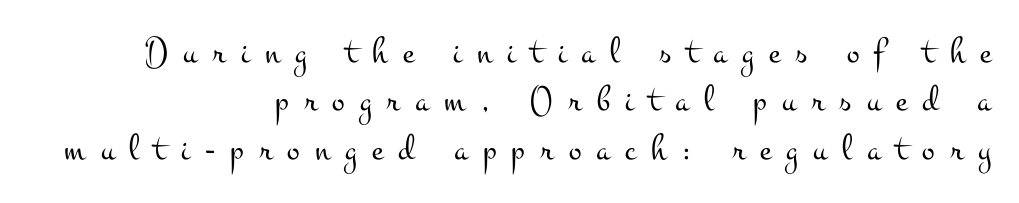
{"bold": "no", "weight": "light", "width": "wide", "stroke_contrast": "medium", "x_height": "small", "monospaced": "no", "underline": "no", "align": "right", "line_spacing": "normal", "line_spacing_ratio": 1.27, "letter_spacing": "wide", "letter_spacing_em": 0.4, "glyph_px": 38}
